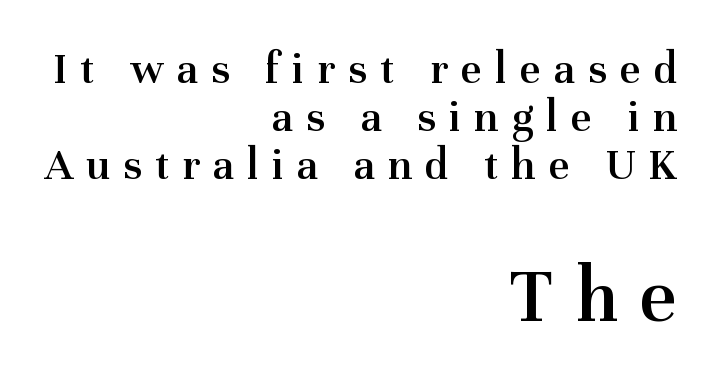
The image shows 80 px semibold serif type, upright; set right-aligned, tight line spacing (1.04x), unusually wide letter spacing (+0.28 em), not underlined; the second (bottom) block is 1.74x larger; medium stroke contrast and a medium x-height.
